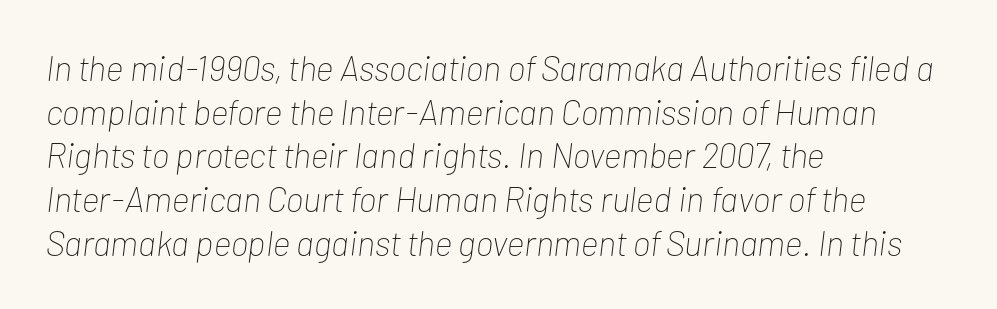
Character widths vary here, with narrow letters taking less room than wide ones. Stroke thickness stays within the range of a standard reading face or lighter. The glyphs look as if they've been sheared to an angle. Line beginnings align vertically; line endings do not.
